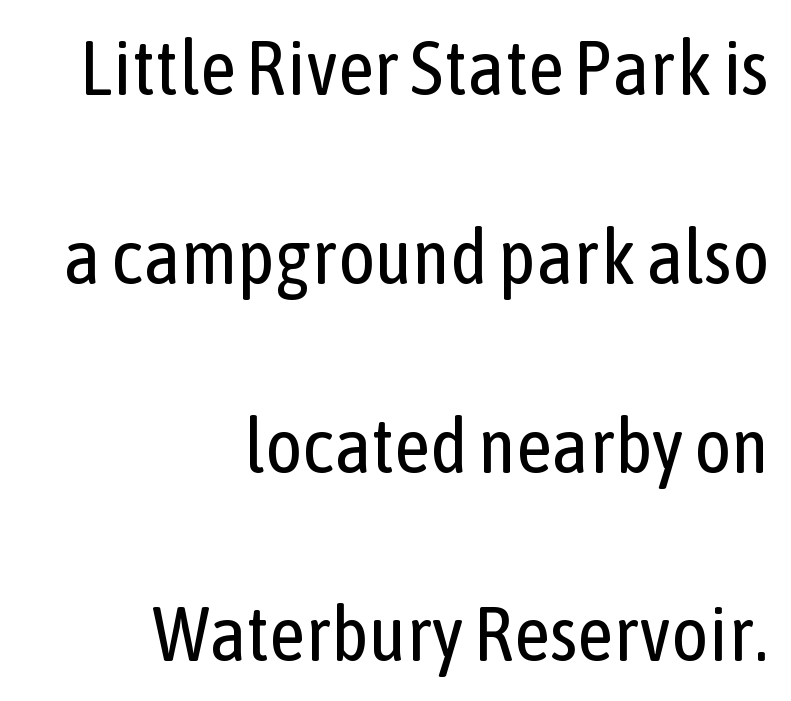
The image shows 78 px regular-weight, condensed sans-serif type, upright; set right-aligned, loose line spacing (2.42x), normal letter spacing, not underlined; low stroke contrast and a medium x-height.
